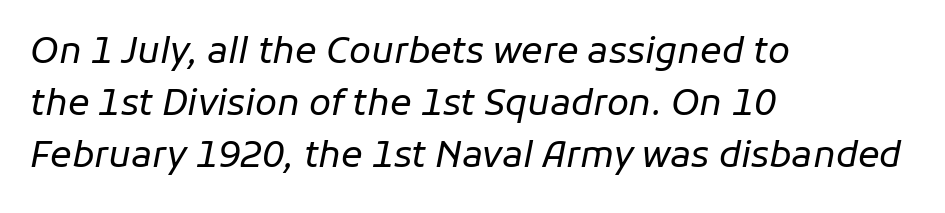
Bare-footed words on every line. It's the slanting kind of type. This block has exactly the height ordinary leading produces. Letters have the restrained weight of plain body copy at most. Where is the straight margin? On the left.
